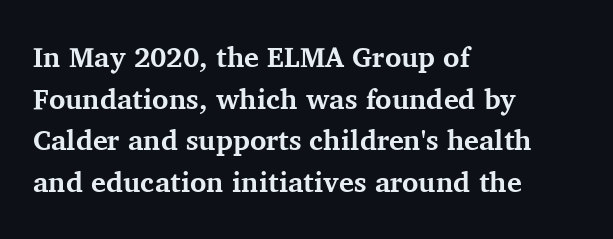
{"serif": "yes", "italic": "no", "bold": "yes", "weight": "bold", "width": "normal", "stroke_contrast": "medium", "x_height": "medium", "monospaced": "no", "underline": "no", "align": "left", "line_spacing": "normal", "line_spacing_ratio": 1.49, "letter_spacing": "normal", "letter_spacing_em": 0.0, "glyph_px": 28}
